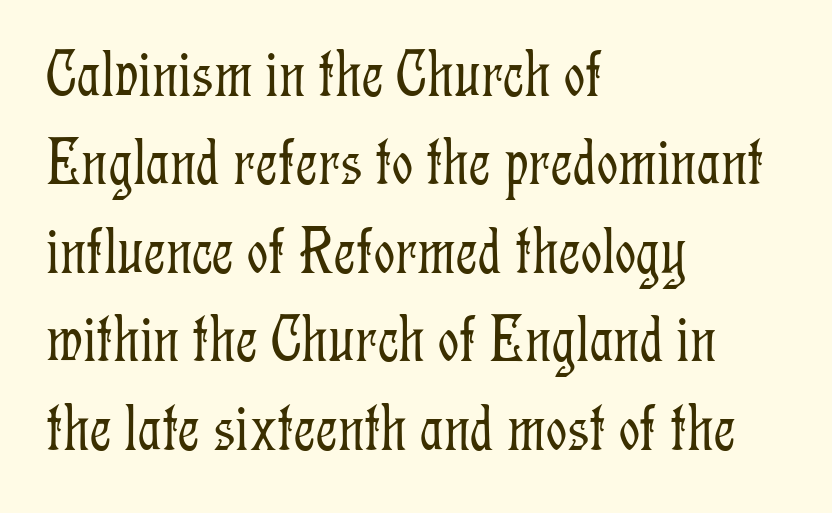
Q: Is the text bold? A: No.
Q: Is the text italic (slanted)? A: No, it is upright.
Q: Is the typeface a serif or a sans-serif typeface? A: Serif.
Q: Is the text underlined? A: No.
Q: How is the paragraph aligned? A: Left-aligned.
Q: Is the spacing between letters normal or unusually wide? A: Normal.
Q: Is the spacing between lines tight, normal or loose? A: Normal.
Q: Width (condensed, normal, or wide)? A: Condensed.
Q: Stroke contrast? A: Low.
Q: x-height? A: Medium.
Q: Monospaced? A: No.
